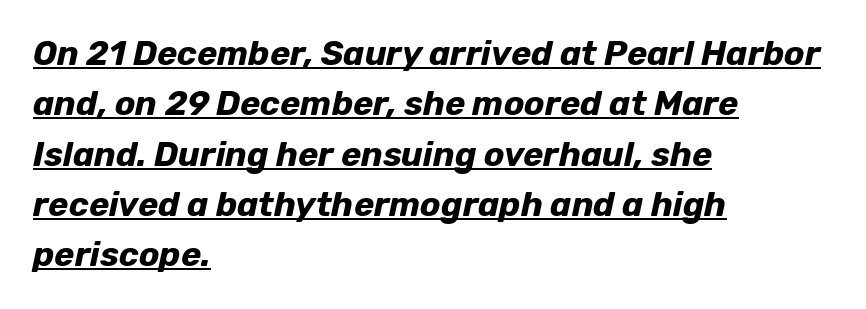
A typesetter would call this zero additional tracking. Is there an underline? Yes — a line sits under the letters. Quick note: italic. Does the copy run flush right? No — it runs flush left. Looks like regular typesetting: each glyph gets only the width it needs.
